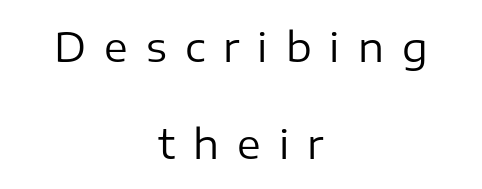
{"serif": "no", "italic": "no", "bold": "no", "weight": "regular", "width": "normal", "stroke_contrast": "low", "x_height": "medium", "monospaced": "no", "underline": "no", "align": "center", "line_spacing": "loose", "line_spacing_ratio": 2.43, "letter_spacing": "wide", "letter_spacing_em": 0.45, "glyph_px": 40}
